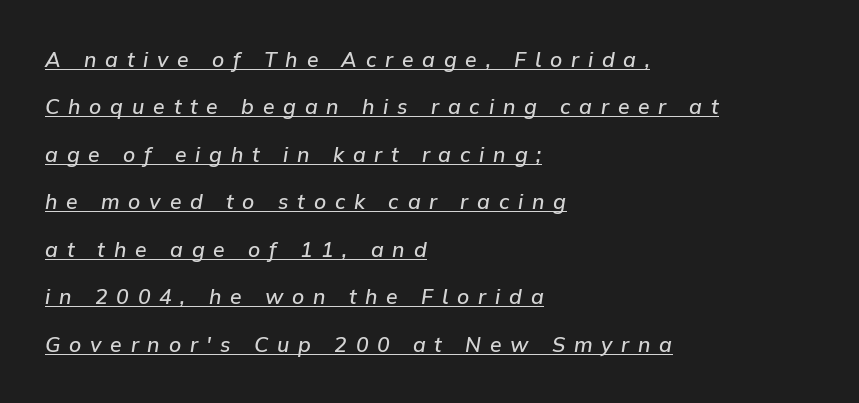
{"italic": "yes", "lean": "right", "slant_degrees": 9, "bold": "semi", "underline": "yes", "align": "left", "line_spacing": "loose", "line_spacing_ratio": 2.26, "letter_spacing": "wide", "letter_spacing_em": 0.42, "glyph_px": 21}
